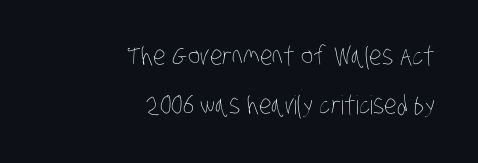
Q: Is the text bold? A: No.
Q: Is the text underlined? A: No.
Q: How is the paragraph aligned? A: Right-aligned.
Q: Is the spacing between letters normal or unusually wide? A: Normal.
